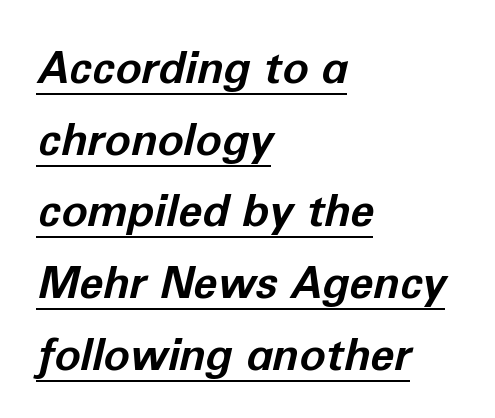
{"italic": "yes", "lean": "right", "slant_degrees": 12, "bold": "yes", "weight": "bold", "width": "normal", "stroke_contrast": "low", "x_height": "medium", "monospaced": "no", "underline": "yes", "align": "left", "line_spacing": "normal", "line_spacing_ratio": 1.63, "letter_spacing": "normal", "letter_spacing_em": 0.0, "glyph_px": 44}
